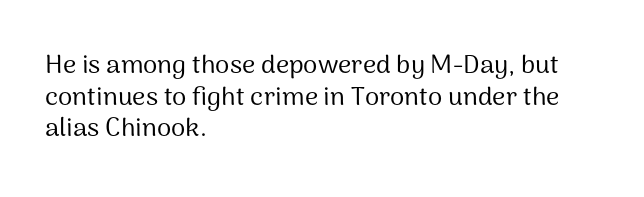
Q: Is the text bold? A: No.
Q: Is the text italic (slanted)? A: No, it is upright.
Q: Is the text underlined? A: No.
Q: How is the paragraph aligned? A: Left-aligned.
Q: Is the spacing between letters normal or unusually wide? A: Normal.
